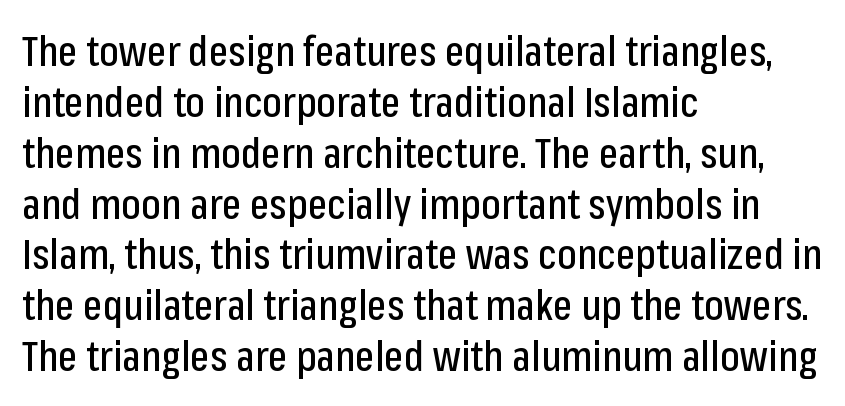
{"serif": "no", "italic": "no", "width": "condensed", "stroke_contrast": "low", "x_height": "medium", "monospaced": "no", "underline": "no", "align": "left", "line_spacing_ratio": 1.24, "letter_spacing": "normal", "letter_spacing_em": 0.0, "glyph_px": 41}
